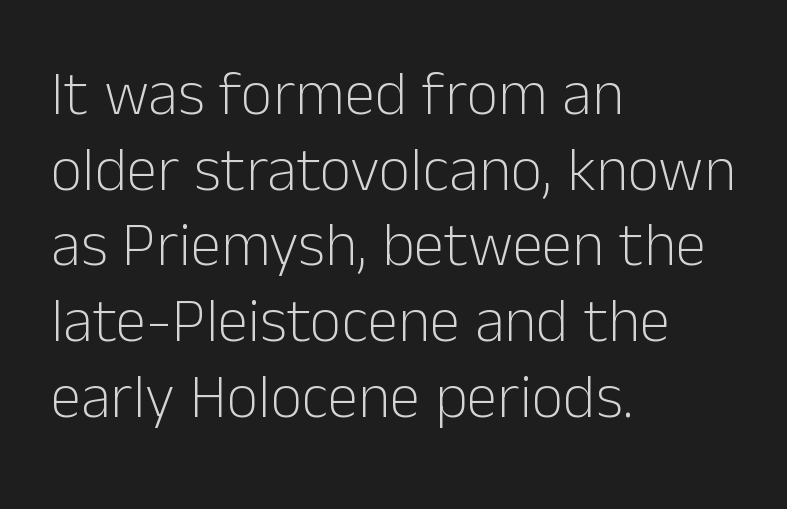
The image shows 62 px light sans-serif type, upright; set left-aligned, line spacing 1.22x, normal letter spacing, not underlined; low stroke contrast and a medium x-height.
